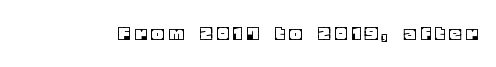
{"italic": "no", "underline": "no", "letter_spacing": "wide", "letter_spacing_em": 0.23, "glyph_px": 23}
